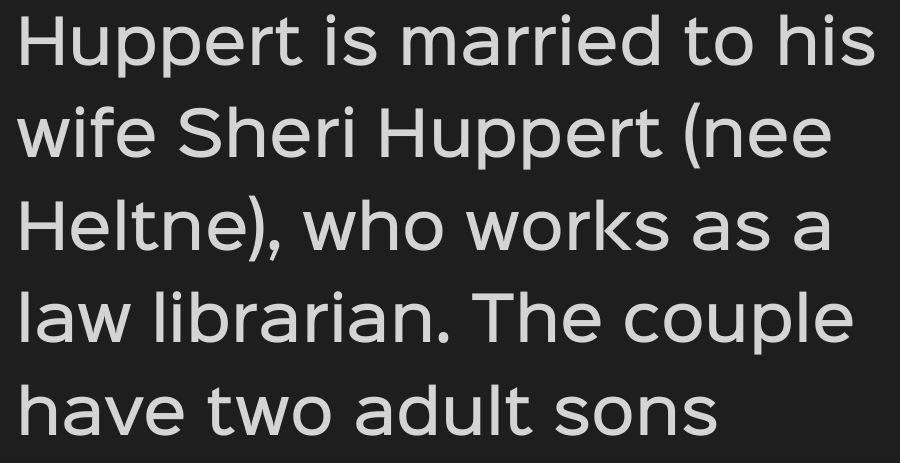
The designer left line spacing at the default. The gaps between neighbouring characters are ordinary and unremarkable. The typesetting leans somewhat heavy: a semibold. The lines in this sample share a left origin and differ only in where they stop. Grotesque or geometric, the face here clearly has no serifs.
